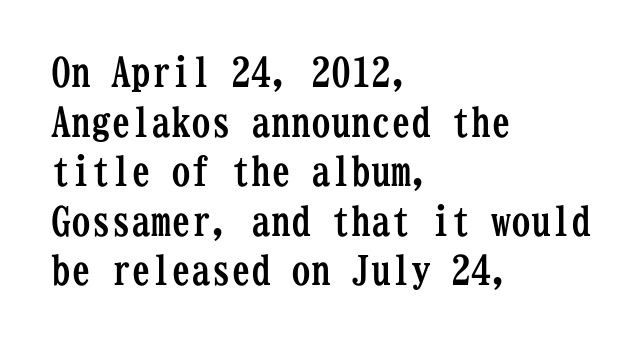
The image shows 40 px semibold, condensed serif type, upright, monospaced; set left-aligned, line spacing 1.24x, normal letter spacing, not underlined; low stroke contrast and a medium x-height.
